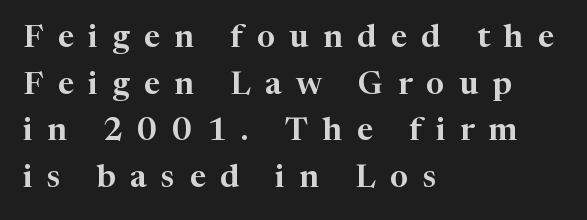
{"serif": "yes", "italic": "no", "width": "normal", "stroke_contrast": "high", "x_height": "medium", "monospaced": "no", "underline": "no", "align": "left", "line_spacing": "normal", "line_spacing_ratio": 1.46, "letter_spacing": "wide", "letter_spacing_em": 0.45, "glyph_px": 32}
